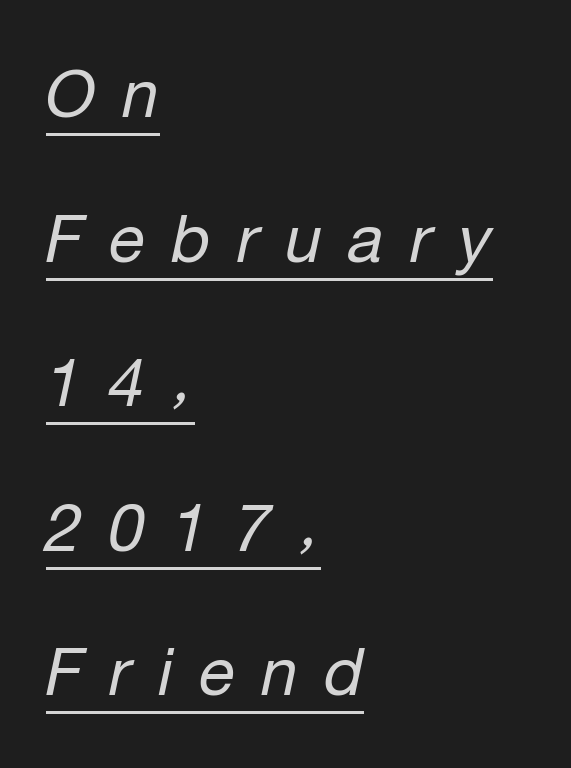
{"italic": "yes", "lean": "right", "slant_degrees": 12, "bold": "no", "weight": "regular", "width": "normal", "stroke_contrast": "low", "x_height": "medium", "monospaced": "no", "underline": "yes", "align": "left", "line_spacing": "loose", "line_spacing_ratio": 2.19, "letter_spacing": "wide", "letter_spacing_em": 0.4, "glyph_px": 66}
